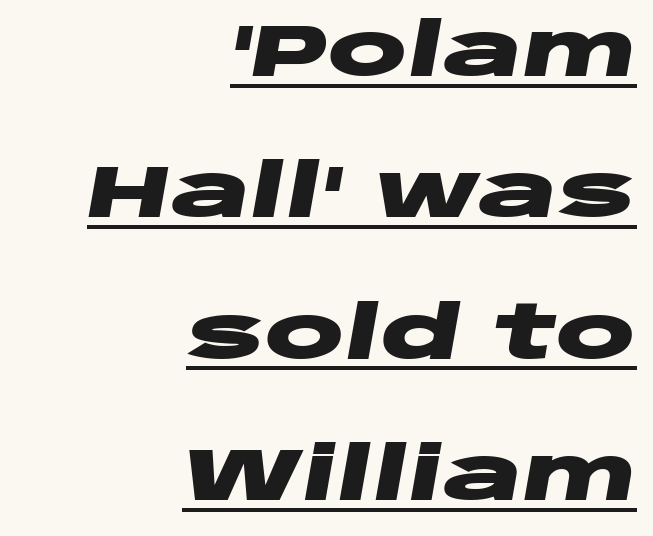
{"italic": "yes", "lean": "right", "slant_degrees": 10, "bold": "yes", "weight": "heavy", "width": "wide", "stroke_contrast": "low", "x_height": "large", "monospaced": "no", "underline": "yes", "align": "right", "line_spacing": "loose", "line_spacing_ratio": 1.91, "letter_spacing": "normal", "letter_spacing_em": 0.0, "glyph_px": 74}
